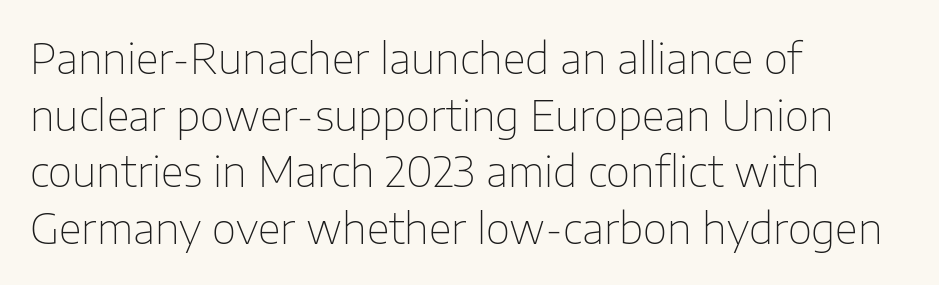
The image shows 42 px thin sans-serif type, upright; set left-aligned, normal line spacing (1.35x), normal letter spacing, not underlined; low stroke contrast and a medium x-height.
